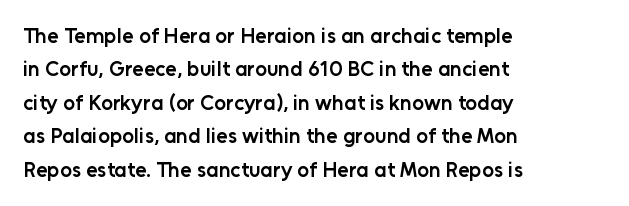
Typographic density is moderately raised because the face is semibold. Letter spacing: default. Vertically, the passage feels balanced, rows spaced as you'd expect. In terms of posture, this sample is upright. These lines stack with their left ends in a neat column.
